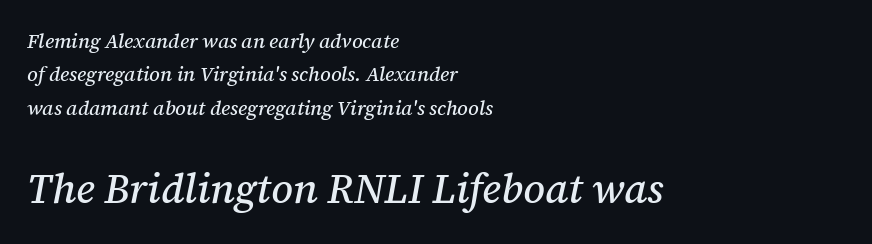
The image shows 41 px serif type, italic (leaning right); set left-aligned, normal line spacing (1.67x), normal letter spacing, not underlined; the second (bottom) block is 2.05x larger; medium stroke contrast and a medium x-height.
